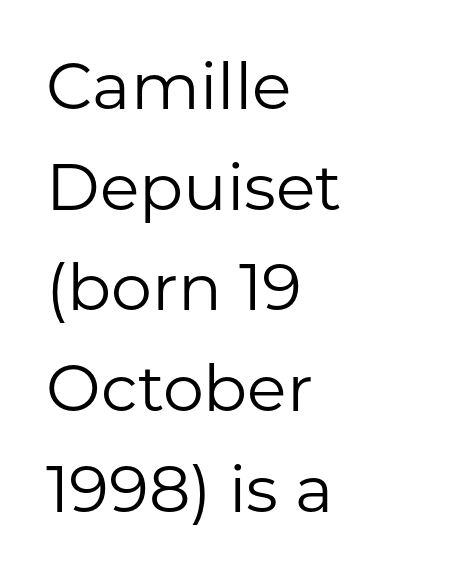
Q: Is the text bold? A: No.
Q: Is the text italic (slanted)? A: No, it is upright.
Q: Is the typeface a serif or a sans-serif typeface? A: Sans-serif.
Q: Is the text underlined? A: No.
Q: How is the paragraph aligned? A: Left-aligned.
Q: Is the spacing between letters normal or unusually wide? A: Normal.
Q: Is the spacing between lines tight, normal or loose? A: Normal.
Q: Width (condensed, normal, or wide)? A: Normal.
Q: Stroke contrast? A: Low.
Q: x-height? A: Medium.
Q: Monospaced? A: No.
